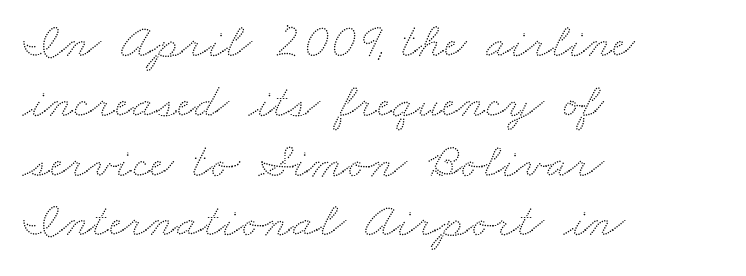
The image shows 49 px wide type; set left-aligned, line spacing 1.22x, normal letter spacing, not underlined; low stroke contrast and a small x-height.
